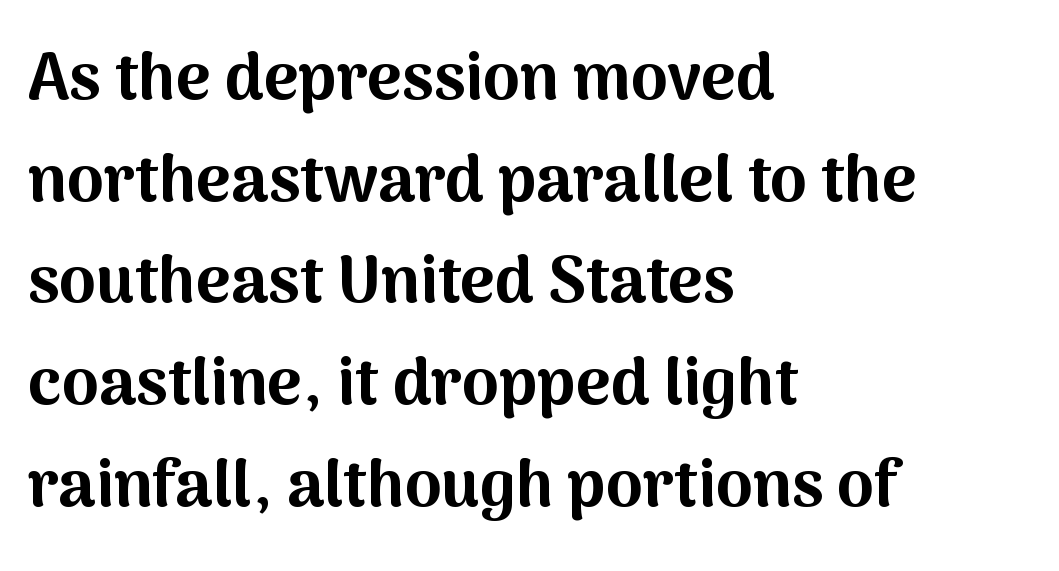
The face used here is proportionally spaced, like ordinary book or web type. Quick note: not italic, upright. Serif or sans? Sans — the stroke terminals are bare. Words appear dense and cohesive because spacing is normal. Teacher's note: observe the even left margin — that is flush-left alignment.
